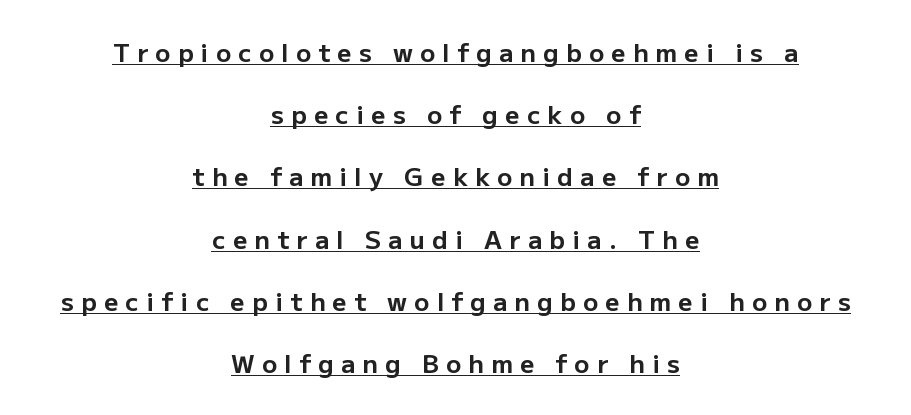
Q: Is the text bold? A: Yes.
Q: Is the text italic (slanted)? A: No, it is upright.
Q: Is the text underlined? A: Yes.
Q: How is the paragraph aligned? A: Centered.
Q: Is the spacing between letters normal or unusually wide? A: Unusually wide.
Q: Is the spacing between lines tight, normal or loose? A: Loose.
